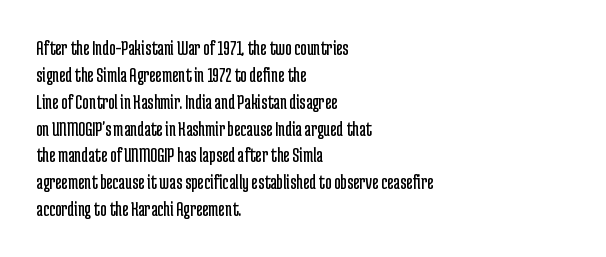
Honestly, the letter spacing is just normal — you wouldn't notice it. A student would call this left alignment; a typographer would say flush left, rag right. The font sits on the lighter half of the weight spectrum, regular included. Just letters on the line, the space beneath them empty.
